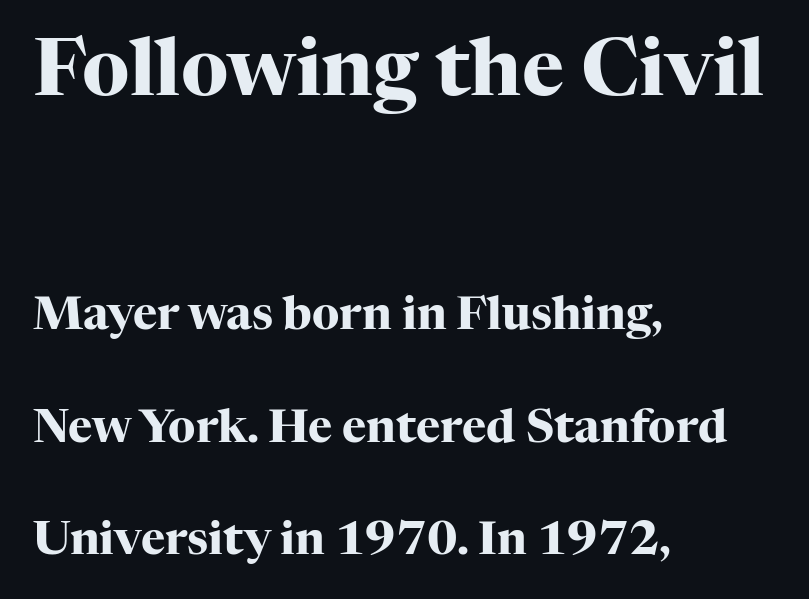
This layout puts the oversized block above and the modest block below. Bare-footed words on every line. Each word holds together tightly as a unit, with standard inter-letter gaps. A typesetter would call this proportional, since set widths differ per character. Italic? Not at all — the glyphs are vertical.
